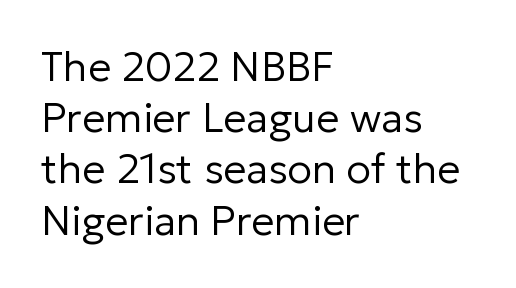
{"serif": "no", "italic": "no", "bold": "no", "weight": "regular", "width": "normal", "stroke_contrast": "low", "x_height": "medium", "monospaced": "no", "underline": "no", "align": "left", "line_spacing": "normal", "line_spacing_ratio": 1.25, "letter_spacing": "normal", "letter_spacing_em": 0.0, "glyph_px": 41}
